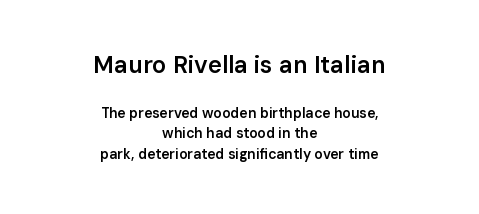
The image shows 24 px text type, upright; set centered, normal line spacing (1.48x), normal letter spacing, not underlined; the first (top) block is 1.71x larger.
